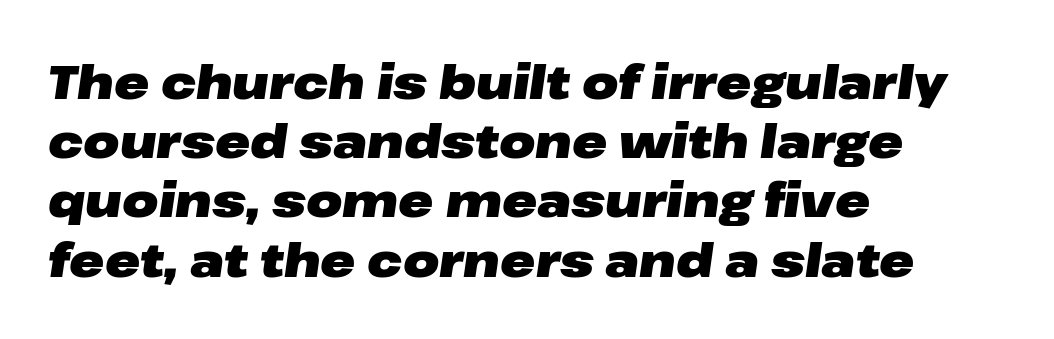
{"italic": "yes", "lean": "right", "slant_degrees": 8, "bold": "yes", "weight": "heavy", "width": "wide", "stroke_contrast": "low", "x_height": "medium", "monospaced": "no", "underline": "no", "align": "left", "line_spacing": "normal", "line_spacing_ratio": 1.26, "letter_spacing": "normal", "letter_spacing_em": 0.0, "glyph_px": 47}
